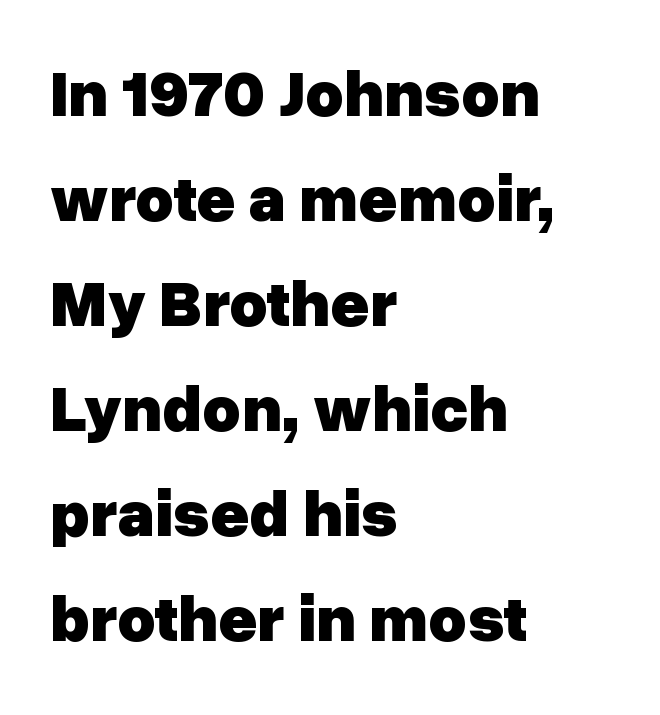
{"serif": "no", "italic": "no", "bold": "yes", "weight": "heavy", "width": "normal", "stroke_contrast": "low", "x_height": "medium", "monospaced": "no", "underline": "no", "align": "left", "line_spacing": "normal", "line_spacing_ratio": 1.59, "letter_spacing": "normal", "letter_spacing_em": 0.0, "glyph_px": 66}
